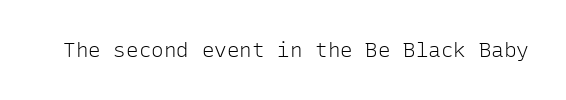
{"italic": "no", "bold": "no", "underline": "no", "letter_spacing": "normal", "letter_spacing_em": 0.0, "glyph_px": 21}
